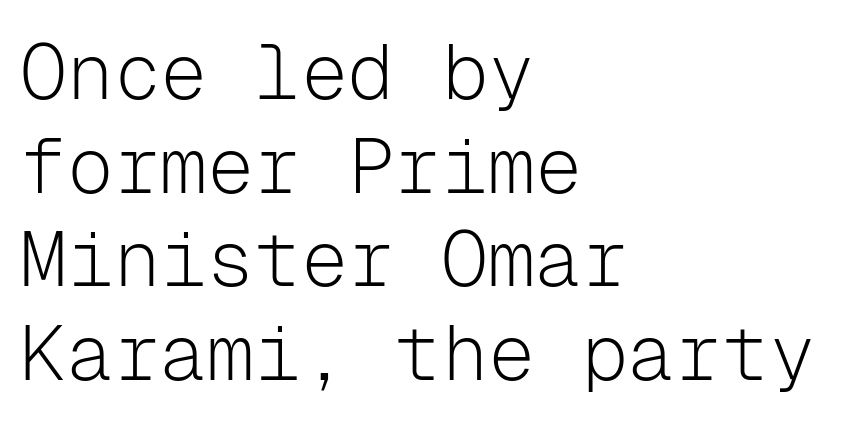
The image shows 78 px light sans-serif type, upright, monospaced; set left-aligned, line spacing 1.2x, normal letter spacing, not underlined; low stroke contrast and a medium x-height.
